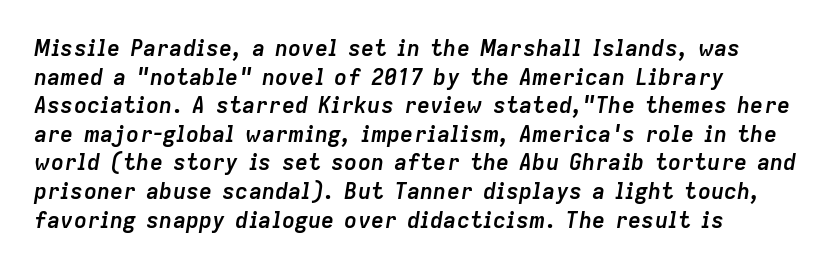
{"italic": "yes", "lean": "right", "slant_degrees": 9, "bold": "yes", "underline": "no", "align": "left", "line_spacing": "normal", "line_spacing_ratio": 1.3, "letter_spacing": "normal", "letter_spacing_em": 0.0, "glyph_px": 22}
